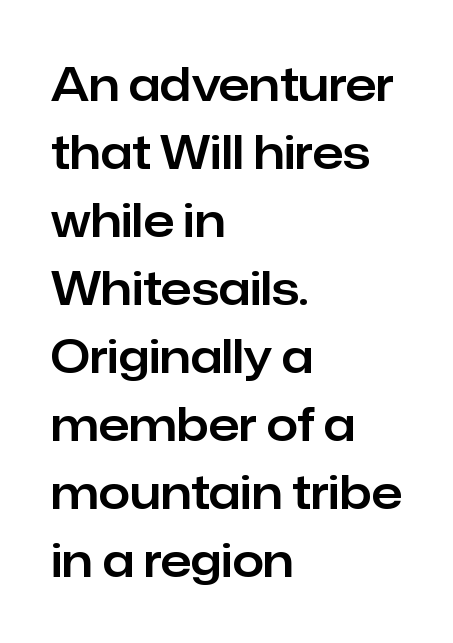
Q: Is the text italic (slanted)? A: No, it is upright.
Q: Is the typeface a serif or a sans-serif typeface? A: Sans-serif.
Q: Is the text underlined? A: No.
Q: How is the paragraph aligned? A: Left-aligned.
Q: Is the spacing between letters normal or unusually wide? A: Normal.
Q: Is the spacing between lines tight, normal or loose? A: Normal.
Q: Width (condensed, normal, or wide)? A: Normal.
Q: Stroke contrast? A: Low.
Q: x-height? A: Medium.
Q: Monospaced? A: No.
